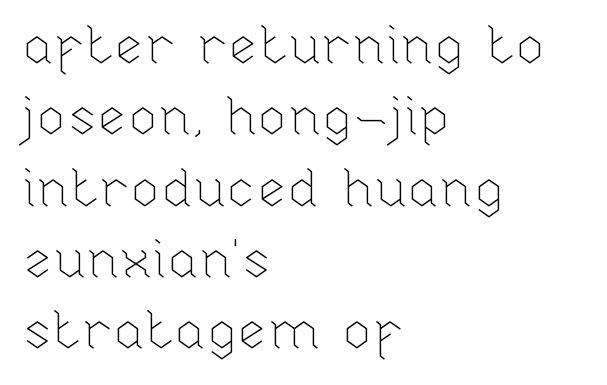
Think of a printed novel: that variable character pitch is what you see here. The horizontal fit of the characters is conventional and even. Do the letters lean? They stand straight. Typeset ragged right — the left edge is the straight one.
